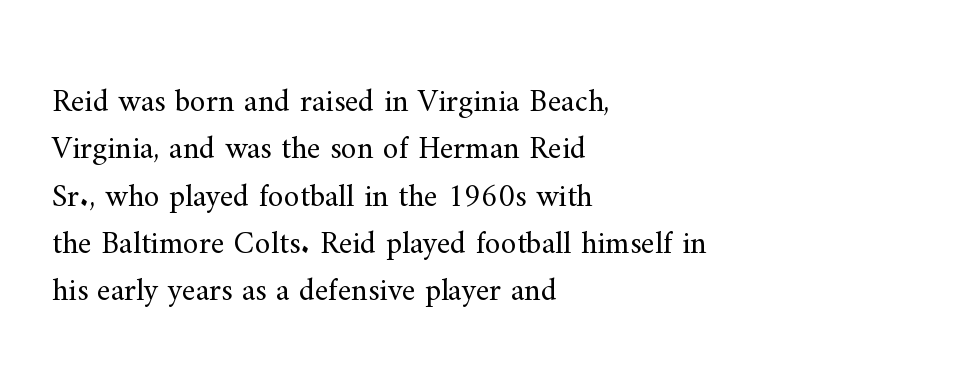
{"serif": "yes", "italic": "no", "bold": "no", "weight": "regular", "width": "normal", "stroke_contrast": "medium", "x_height": "small", "monospaced": "no", "underline": "no", "align": "left", "line_spacing": "normal", "line_spacing_ratio": 1.48, "letter_spacing": "normal", "letter_spacing_em": 0.0, "glyph_px": 32}
